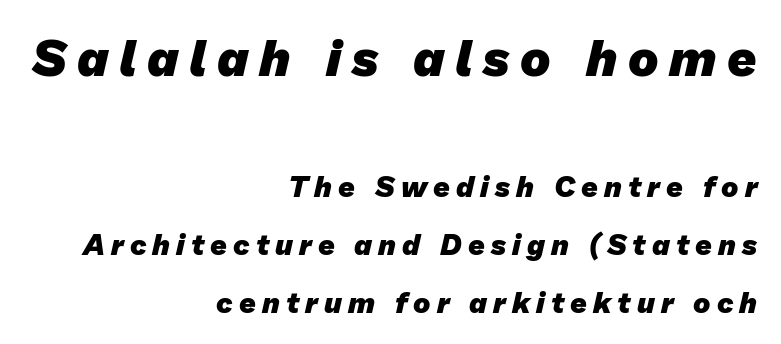
The image shows 51 px heavy sans-serif type; set right-aligned, loose line spacing (2.0x), unusually wide letter spacing (+0.21 em), not underlined; the first (top) block is 1.76x larger; low stroke contrast and a medium x-height.
